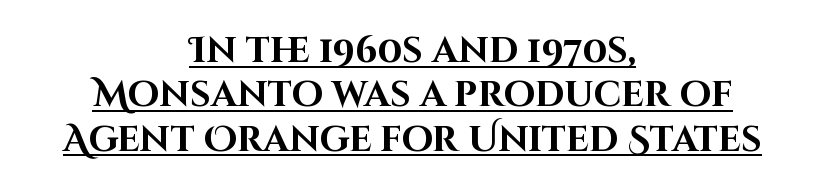
Q: Is the text bold? A: Yes.
Q: Is the text italic (slanted)? A: No, it is upright.
Q: Is the typeface a serif or a sans-serif typeface? A: Sans-serif.
Q: Is the text underlined? A: Yes.
Q: How is the paragraph aligned? A: Centered.
Q: Is the spacing between letters normal or unusually wide? A: Normal.
Q: Width (condensed, normal, or wide)? A: Normal.
Q: Stroke contrast? A: High.
Q: x-height? A: Large.
Q: Monospaced? A: No.
